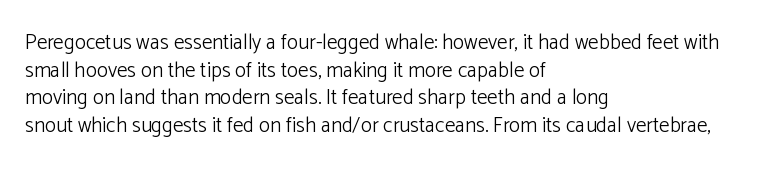
Teacher's note: observe the even left margin — that is flush-left alignment. The line texture is even and compact thanks to regular tracking. The lettering stays uniformly vertical, giving the passage a roman look. The baseline area is clear.
